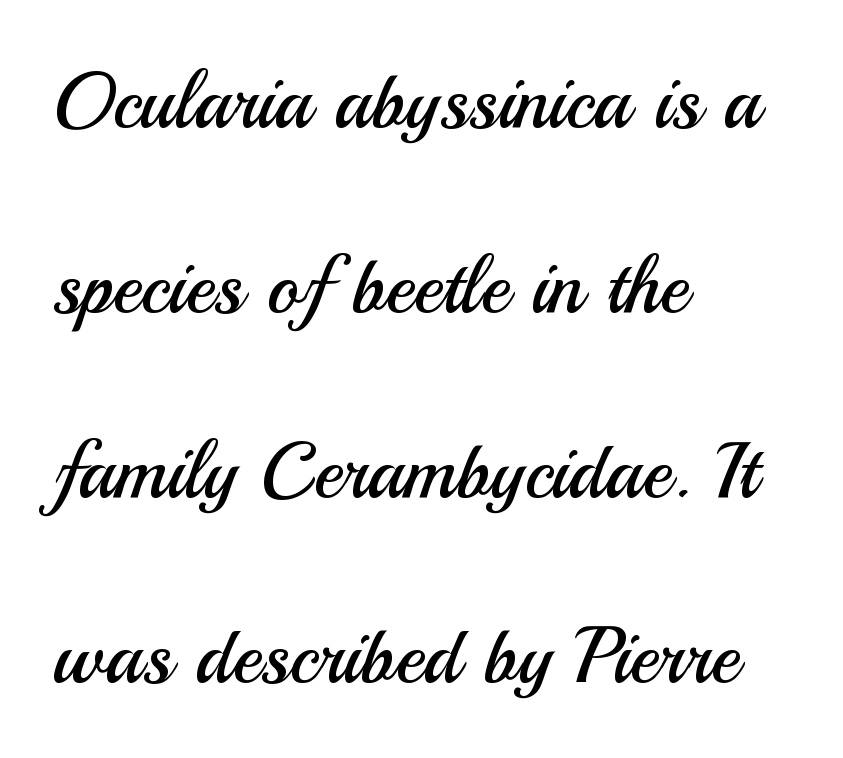
{"serif": "no", "bold": "no", "weight": "regular", "width": "normal", "stroke_contrast": "medium", "x_height": "small", "monospaced": "no", "underline": "no", "align": "left", "line_spacing": "loose", "line_spacing_ratio": 2.37, "letter_spacing": "normal", "letter_spacing_em": 0.0, "glyph_px": 78}
